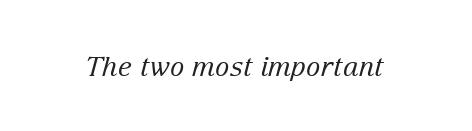
{"italic": "yes", "lean": "right", "slant_degrees": 15, "bold": "no", "underline": "no", "letter_spacing": "normal", "letter_spacing_em": 0.0, "glyph_px": 27}
